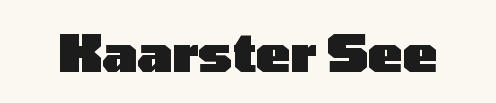
{"serif": "no", "italic": "no", "bold": "yes", "weight": "heavy", "width": "wide", "stroke_contrast": "low", "x_height": "medium", "monospaced": "no", "underline": "no", "letter_spacing": "normal", "letter_spacing_em": 0.0, "glyph_px": 52}
